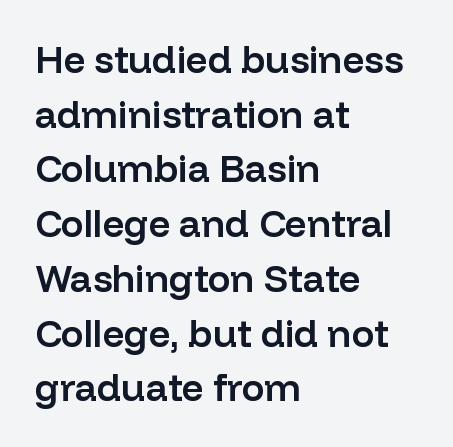
The image shows 38 px semibold sans-serif type, upright; set left-aligned, normal line spacing (1.44x), normal letter spacing, not underlined; low stroke contrast and a medium x-height.
